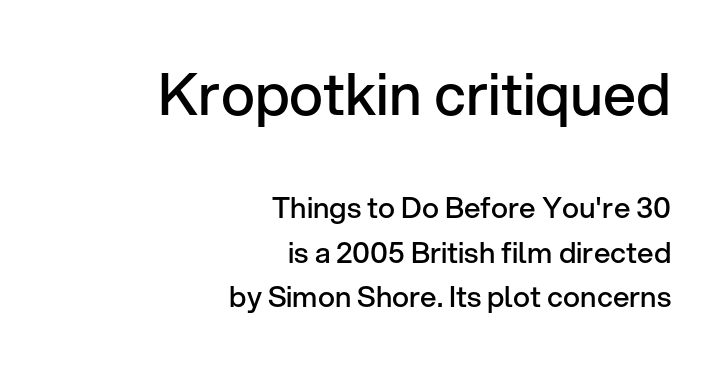
Caption: semibold face, moderately heavy strokes. It's the straight-up-and-down kind of type. Classification — sans serif. Reading top to bottom, the characters get smaller at the block break. The space directly below the letters is spotless. Glyph-to-glyph distance matches everyday printed text.
